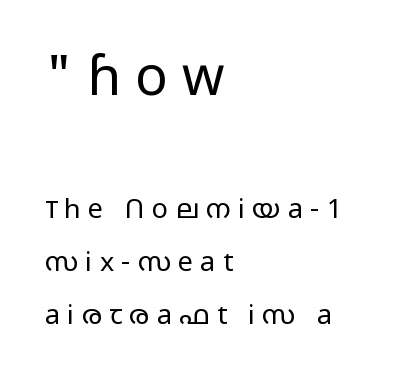
Q: Is the text bold? A: No.
Q: Is the text italic (slanted)? A: No, it is upright.
Q: Is the typeface a serif or a sans-serif typeface? A: Sans-serif.
Q: Is the text underlined? A: No.
Q: How is the paragraph aligned? A: Left-aligned.
Q: Is the spacing between letters normal or unusually wide? A: Unusually wide.
Q: Is the spacing between lines tight, normal or loose? A: Loose.
Q: Which block of text is set in a larger size, the first (top) or the second (bottom)? A: The first (top) one.
Q: Width (condensed, normal, or wide)? A: Wide.
Q: Stroke contrast? A: Low.
Q: x-height? A: Medium.
Q: Monospaced? A: No.
